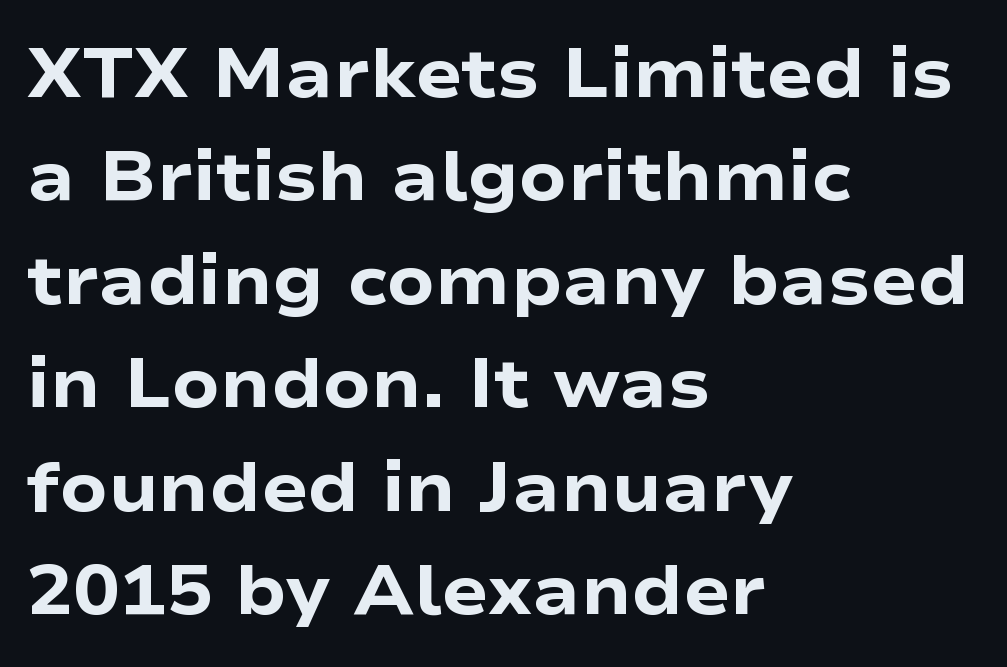
{"serif": "no", "italic": "no", "bold": "yes", "weight": "heavy", "width": "wide", "stroke_contrast": "low", "x_height": "medium", "monospaced": "no", "underline": "no", "align": "left", "line_spacing": "normal", "line_spacing_ratio": 1.5, "letter_spacing": "normal", "letter_spacing_em": 0.0, "glyph_px": 69}
